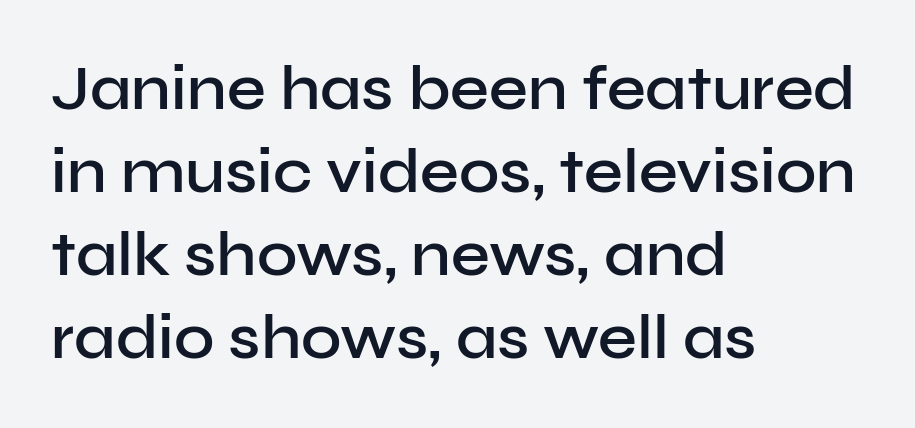
Is this a fixed-width face? No — the glyphs have proportional, varying widths. The string is rendered with underlining switched off. A bit beefed up — I'd call it semibold rather than bold. You can tell it's not italic because the verticals are truly vertical. One glance says typical: line gaps are just what's usual.
